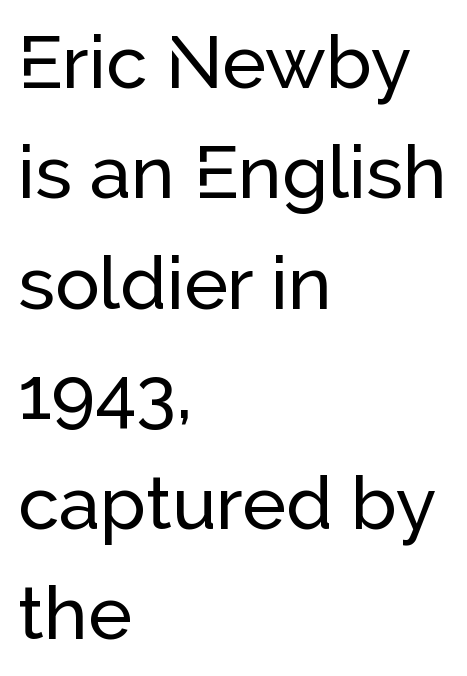
Think of a printed novel: that variable character pitch is what you see here. Posture: vertical. The paragraph has a hard left edge and a soft right edge. Compared with typical body copy, the letter spacing here is the same. Are there feet on the stems? There aren't — it's a sans.
